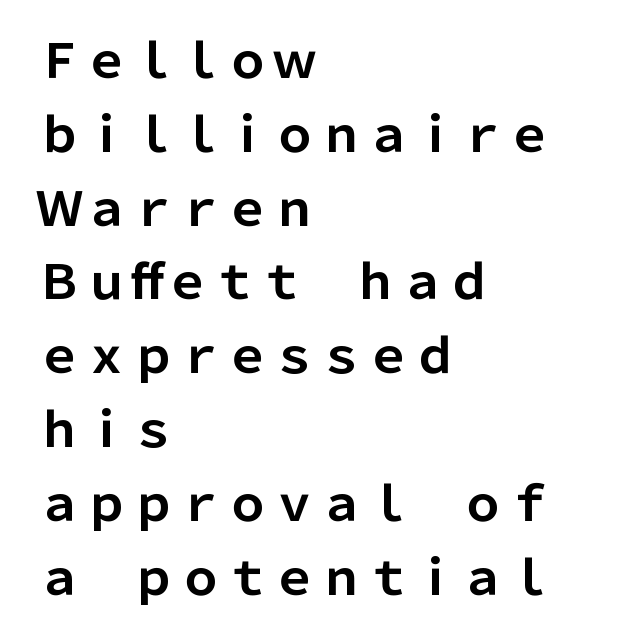
To sum up the face: it is a sans, with no serifs. The zone under the glyphs is completely vacant. Quick note: not italic, upright. The passage shown is emphatically bold.
